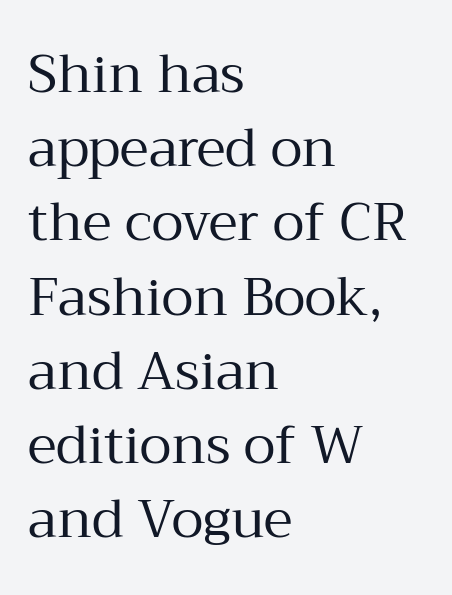
The typography opts for an upright posture over an oblique one. What's the leading like? Ordinary, nothing unusual. The zone under the glyphs is completely vacant. Small tapered or slab feet sit at the stroke ends, so this counts as serif.
